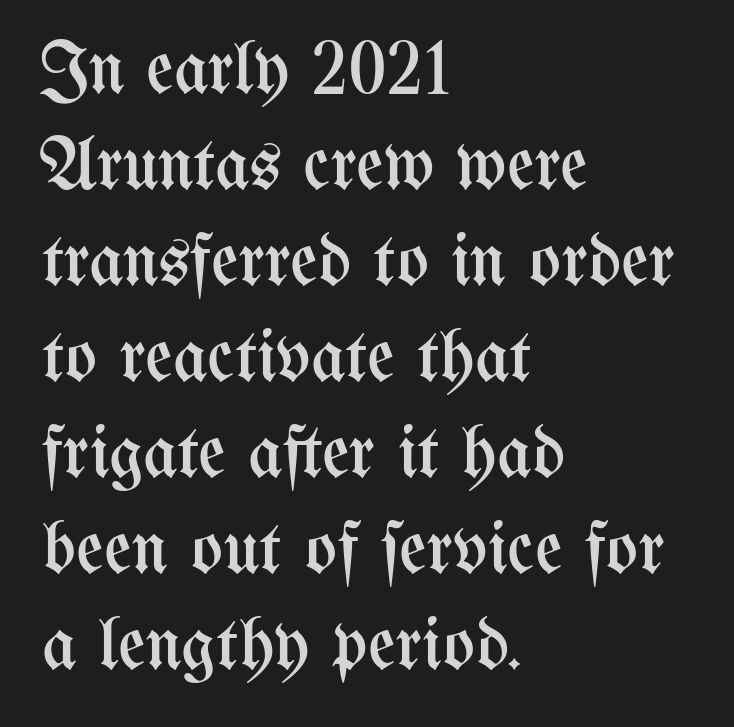
The image shows 75 px regular-weight, condensed type, upright; set left-aligned, normal line spacing (1.28x), normal letter spacing, not underlined; medium stroke contrast and a medium x-height.
